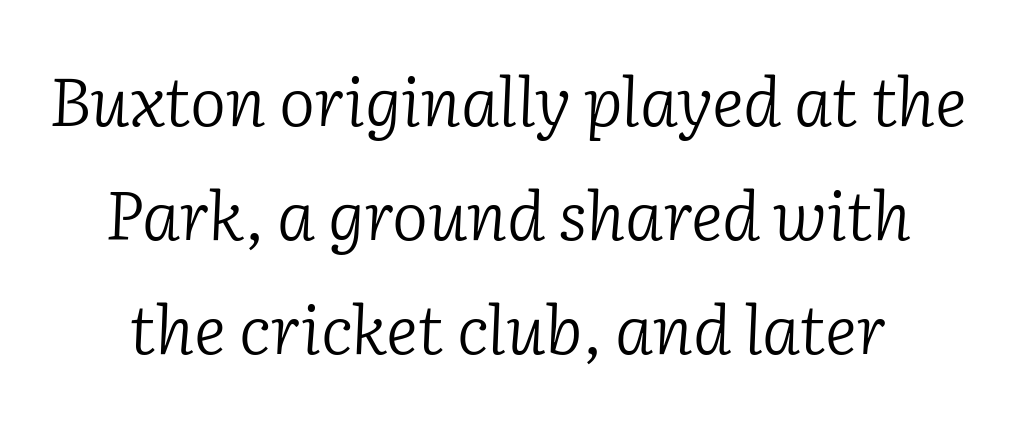
Q: Is the text bold? A: No.
Q: Is the text italic (slanted)? A: Yes, it leans right by about 2 degrees.
Q: Is the typeface a serif or a sans-serif typeface? A: Serif.
Q: Is the text underlined? A: No.
Q: Is the spacing between letters normal or unusually wide? A: Normal.
Q: Is the spacing between lines tight, normal or loose? A: Normal.
Q: Width (condensed, normal, or wide)? A: Normal.
Q: Stroke contrast? A: Low.
Q: x-height? A: Medium.
Q: Monospaced? A: No.
